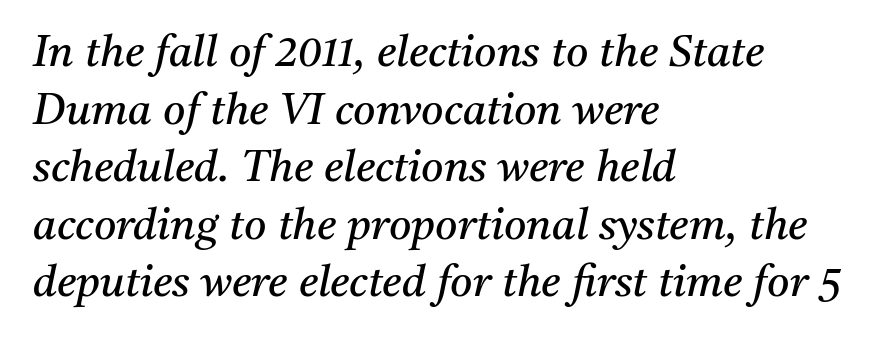
The image shows 43 px regular-weight serif type, italic (leaning right); set left-aligned, normal line spacing (1.34x), normal letter spacing, not underlined; medium stroke contrast and a medium x-height.
